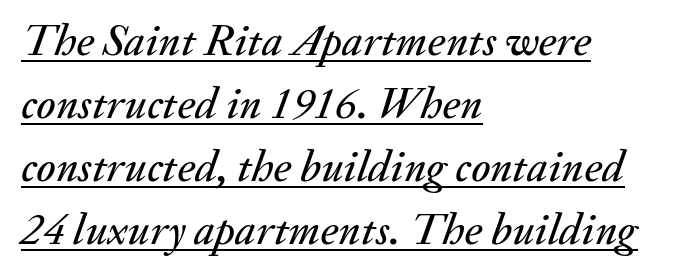
{"italic": "yes", "lean": "right", "slant_degrees": 20, "width": "normal", "stroke_contrast": "medium", "x_height": "small", "monospaced": "no", "underline": "yes", "align": "left", "line_spacing": "normal", "line_spacing_ratio": 1.4, "letter_spacing": "normal", "letter_spacing_em": 0.0, "glyph_px": 45}
